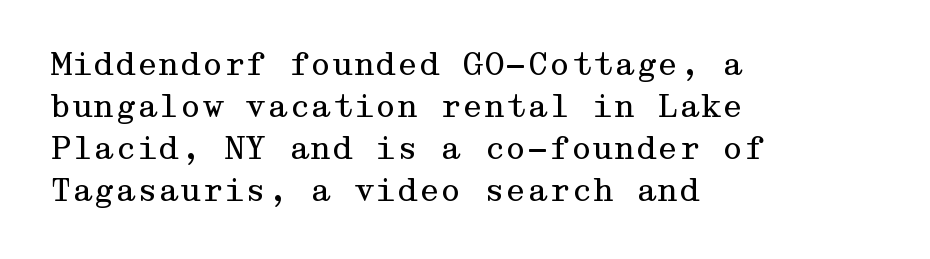
The image shows 31 px regular-weight, wide serif type, upright; set left-aligned, normal line spacing (1.36x), normal letter spacing, not underlined; medium stroke contrast and a medium x-height.
